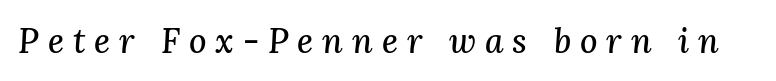
{"serif": "yes", "italic": "yes", "lean": "right", "slant_degrees": 3, "width": "normal", "stroke_contrast": "medium", "x_height": "medium", "monospaced": "no", "underline": "no", "letter_spacing": "wide", "letter_spacing_em": 0.26, "glyph_px": 34}
